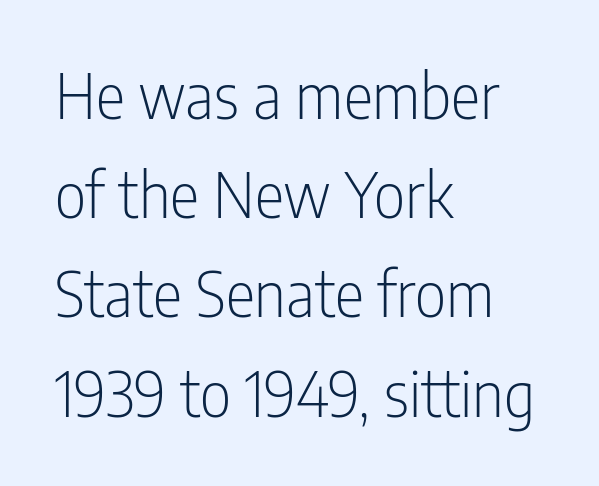
If you drew a line through each stem, it would be perfectly vertical. Stroke thickness stays within the range of a standard reading face or lighter. Short note: letters normally spaced. Layout note: lines flush left.
